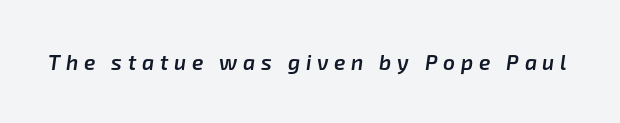
{"italic": "yes", "lean": "right", "slant_degrees": 8, "bold": "semi", "underline": "no", "letter_spacing": "wide", "letter_spacing_em": 0.27, "glyph_px": 21}
